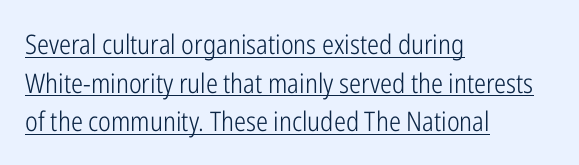
Letters have the restrained weight of plain body copy at most. What stands out about the letter spacing? Nothing — it is the standard amount. This block has exactly the height ordinary leading produces. Alignment: flush left.
